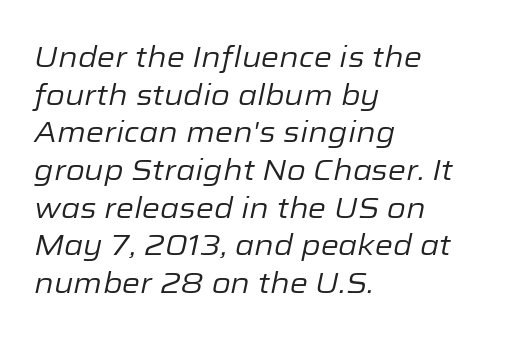
Between one letter and the next there's only the usual sliver of space. Type without underlining. The passage shown is typed in a proportional face where columns would drift. Horizontally, the lines are justified to the leading edge only.
